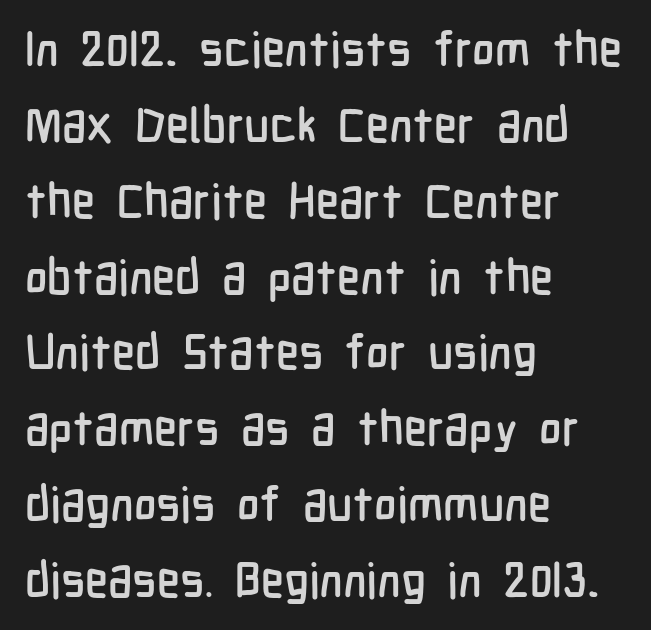
The image shows 48 px condensed sans-serif type, upright; set left-aligned, normal line spacing (1.58x), normal letter spacing, not underlined; low stroke contrast and a medium x-height.
